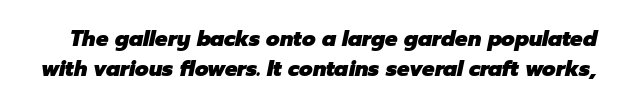
The image shows 21 px bold type, italic (leaning right); set normal line spacing (1.44x), normal letter spacing, not underlined.
